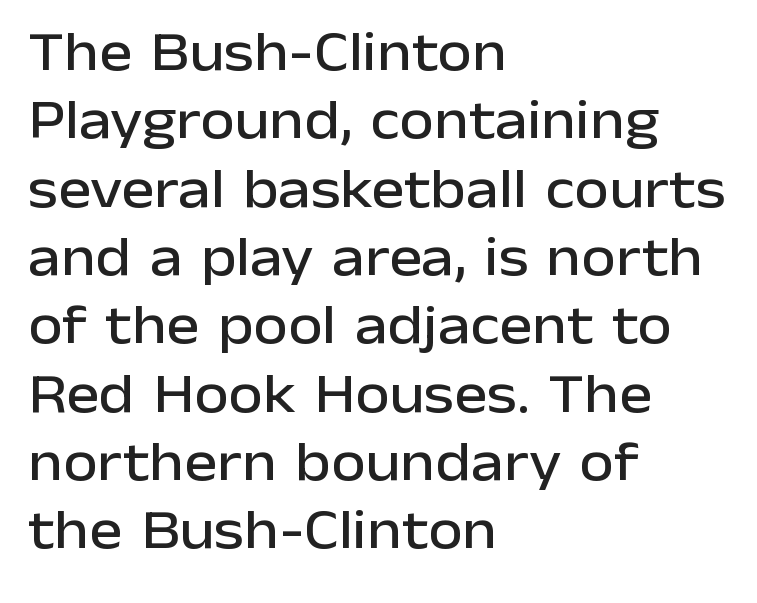
The image shows 56 px sans-serif type, upright; set left-aligned, line spacing 1.22x, normal letter spacing, not underlined; low stroke contrast and a medium x-height.
